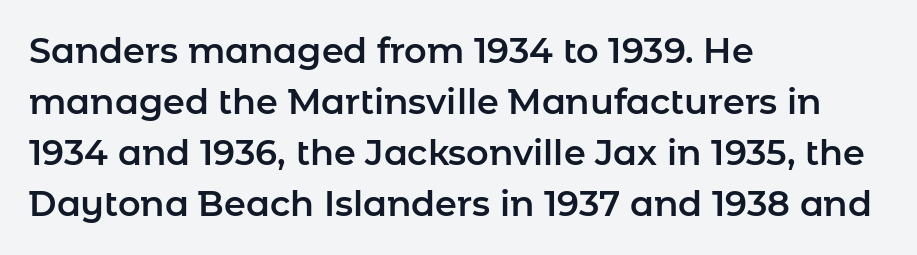
Each row of text sits above clean, open space. Honestly, the row spacing looks completely unremarkable. The rag falls on the right side of this text block. The passage shown is typed in a proportional face where columns would drift.
